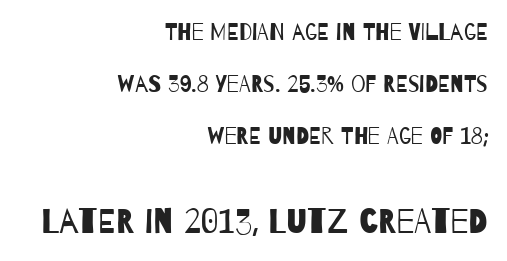
A light-to-regular cut is what we see here. Which of the two is more prominent by size? The second, at the bottom. The type is set solid horizontally, with unmodified tracking. Typeset ragged left — the right edge is the straight one. The rendering shows plain stroke endings on the letterforms — a sans-serif design. Has an underline been added? It has not.
